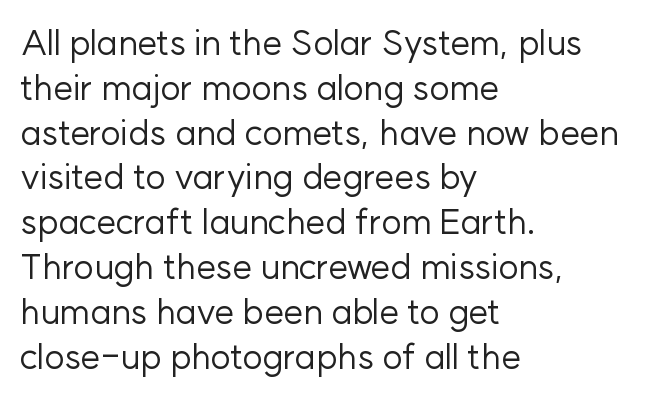
The image shows 35 px regular-weight sans-serif type, upright; set left-aligned, normal line spacing (1.28x), normal letter spacing, not underlined; low stroke contrast and a medium x-height.
